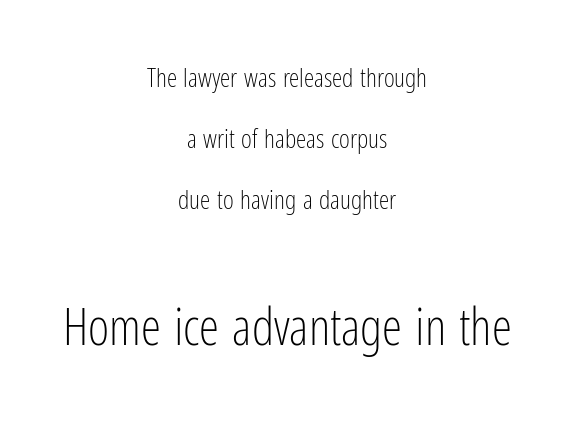
Do the characters align in a grid? No, the font is proportional. Is the stroke heavy? The answer is a plain regular-or-lighter. This sample uses a sans-serif face. Italic? Not at all — the glyphs are vertical.
